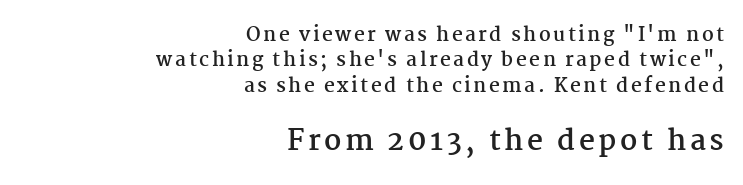
The image shows 28 px semibold serif type, upright; set right-aligned, normal line spacing (1.34x), not underlined; the second (bottom) block is 1.47x larger; medium stroke contrast and a medium x-height.
